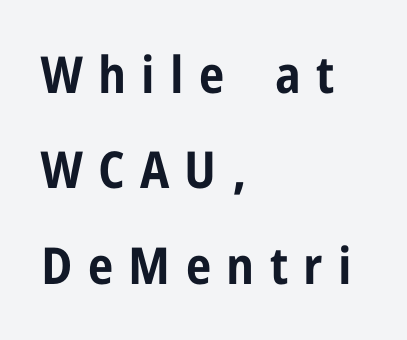
The image shows 51 px bold, condensed sans-serif type, upright; set left-aligned, line spacing 1.87x, unusually wide letter spacing (+0.3 em), not underlined; low stroke contrast and a medium x-height.
